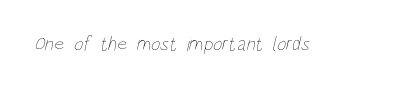
Think standard paragraph weight, or any step lighter than that. Spacing between characters is what you'd get straight out of the box. The space directly below the letters is spotless.
